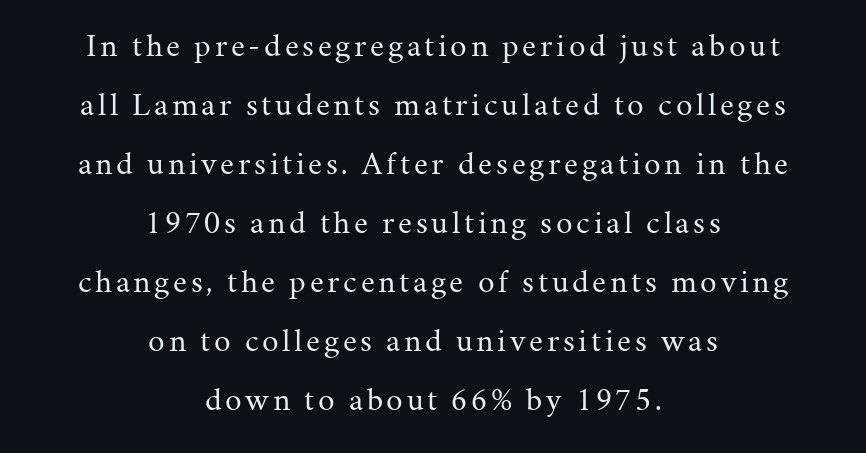
The image shows 33 px regular-weight serif type, upright; set centered, line spacing 1.79x, not underlined; medium stroke contrast and a medium x-height.
